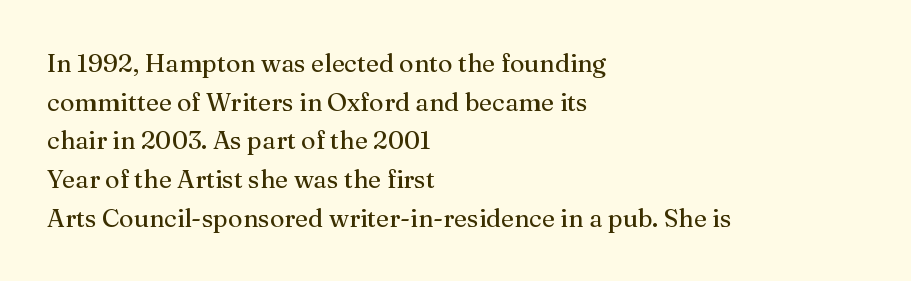
The image shows 25 px text type, upright; set left-aligned, normal line spacing (1.55x), normal letter spacing, not underlined.
